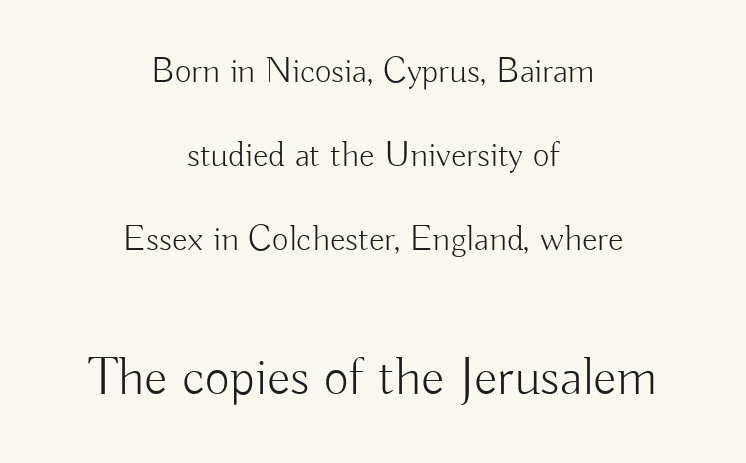
Q: Is the text bold? A: No.
Q: Is the text italic (slanted)? A: No, it is upright.
Q: Is the typeface a serif or a sans-serif typeface? A: Sans-serif.
Q: Is the text underlined? A: No.
Q: How is the paragraph aligned? A: Centered.
Q: Is the spacing between letters normal or unusually wide? A: Normal.
Q: Is the spacing between lines tight, normal or loose? A: Loose.
Q: Which block of text is set in a larger size, the first (top) or the second (bottom)? A: The second (bottom) one.
Q: Width (condensed, normal, or wide)? A: Normal.
Q: Stroke contrast? A: Low.
Q: x-height? A: Small.
Q: Monospaced? A: No.
